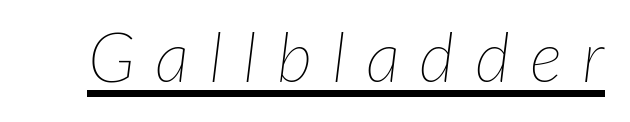
{"italic": "yes", "lean": "right", "slant_degrees": 7, "bold": "no", "weight": "thin", "width": "normal", "stroke_contrast": "low", "x_height": "medium", "monospaced": "no", "underline": "yes", "letter_spacing": "wide", "letter_spacing_em": 0.29, "glyph_px": 69}
